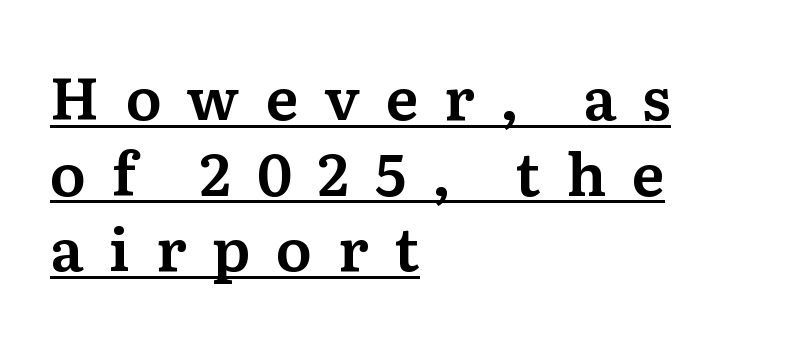
The image shows 59 px serif type, upright; set left-aligned, normal line spacing (1.28x), unusually wide letter spacing (+0.44 em), underlined; medium stroke contrast and a medium x-height.
